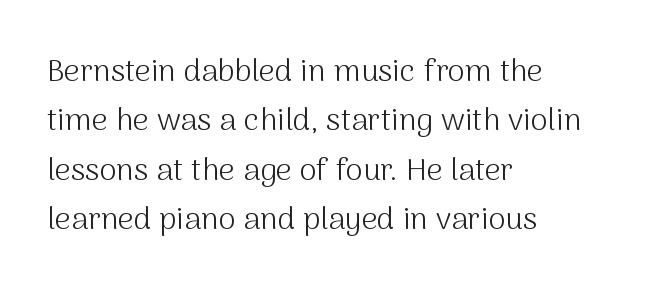
Q: Is the text bold? A: No.
Q: Is the text italic (slanted)? A: No, it is upright.
Q: Is the typeface a serif or a sans-serif typeface? A: Sans-serif.
Q: Is the text underlined? A: No.
Q: How is the paragraph aligned? A: Left-aligned.
Q: Is the spacing between letters normal or unusually wide? A: Normal.
Q: Is the spacing between lines tight, normal or loose? A: Normal.
Q: Width (condensed, normal, or wide)? A: Normal.
Q: Stroke contrast? A: Medium.
Q: x-height? A: Medium.
Q: Monospaced? A: No.
